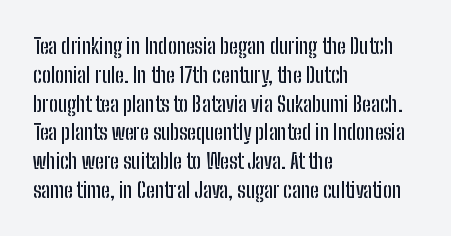
The image shows 21 px text type, upright; set left-aligned, normal line spacing (1.37x), normal letter spacing, not underlined.
